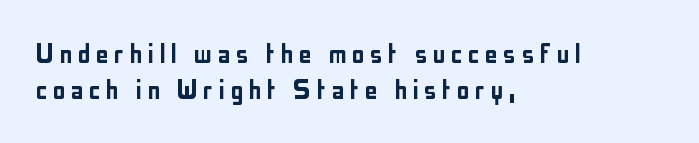
Q: Is the text italic (slanted)? A: No, it is upright.
Q: Is the typeface a serif or a sans-serif typeface? A: Sans-serif.
Q: Is the text underlined? A: No.
Q: How is the paragraph aligned? A: Left-aligned.
Q: Is the spacing between lines tight, normal or loose? A: Tight.
Q: Width (condensed, normal, or wide)? A: Condensed.
Q: Stroke contrast? A: Low.
Q: x-height? A: Medium.
Q: Monospaced? A: No.
